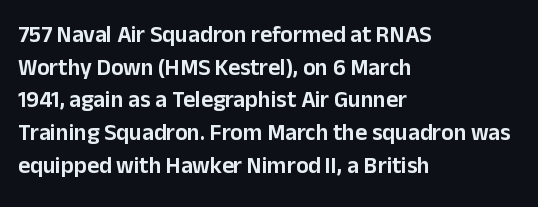
The image shows 23 px text type, upright; set left-aligned, normal line spacing (1.42x), normal letter spacing, not underlined.
